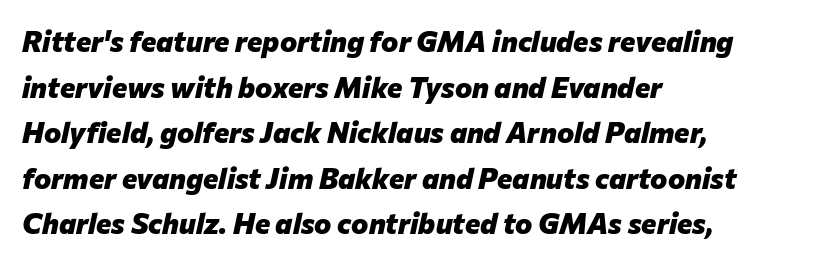
The image shows 29 px heavy type, italic (leaning right); set left-aligned, normal line spacing (1.57x), normal letter spacing, not underlined; low stroke contrast and a medium x-height.
